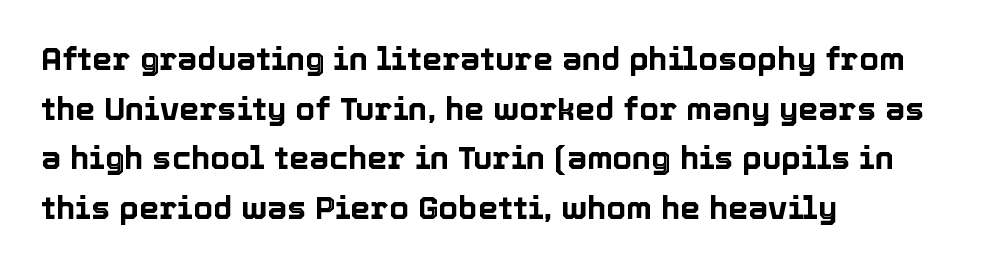
The image shows 32 px text type, upright; set left-aligned, normal line spacing (1.55x), normal letter spacing, not underlined; a medium x-height.
